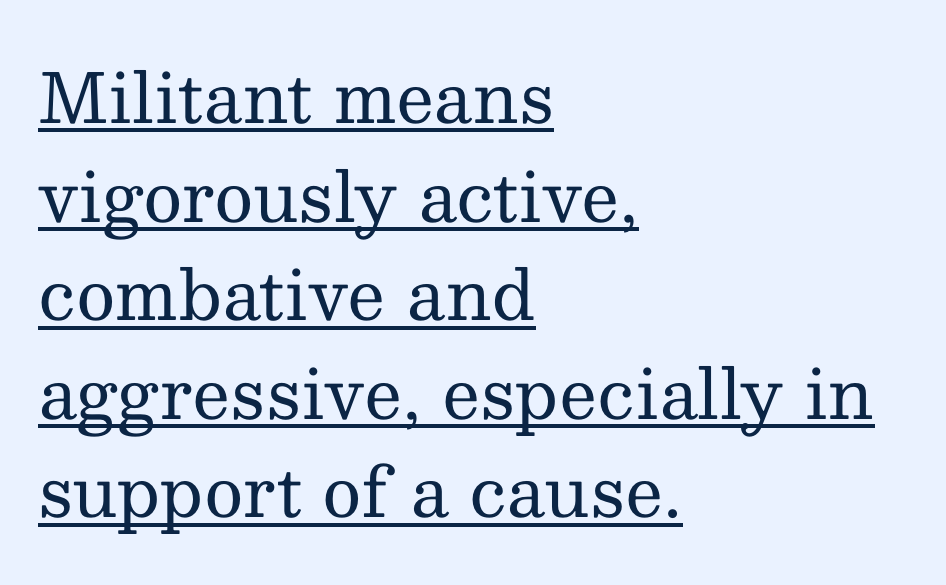
{"serif": "yes", "italic": "no", "bold": "no", "weight": "regular", "width": "normal", "stroke_contrast": "medium", "x_height": "medium", "monospaced": "no", "underline": "yes", "align": "left", "line_spacing": "normal", "line_spacing_ratio": 1.45, "letter_spacing": "normal", "letter_spacing_em": 0.0, "glyph_px": 68}
